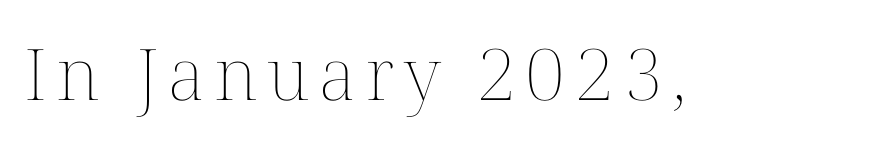
The image shows 71 px thin type, upright; set not underlined; medium stroke contrast and a medium x-height.
